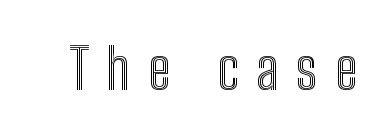
{"italic": "no", "width": "condensed", "x_height": "medium", "monospaced": "no", "underline": "no", "letter_spacing": "wide", "letter_spacing_em": 0.31, "glyph_px": 56}
